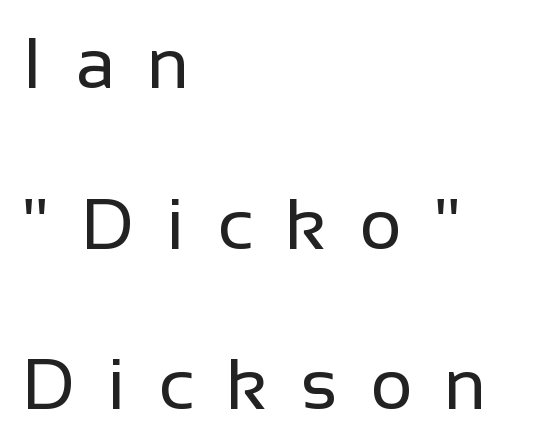
The space beneath each line is pristine and unruled. Horizontal bands of white between lines are thick stripes. Weight: not bold — regular or lighter. The rag falls on the right side of this text block. The tracking jumps out immediately: characters are airy and widely separated. Do the letters lean? They stand straight.
